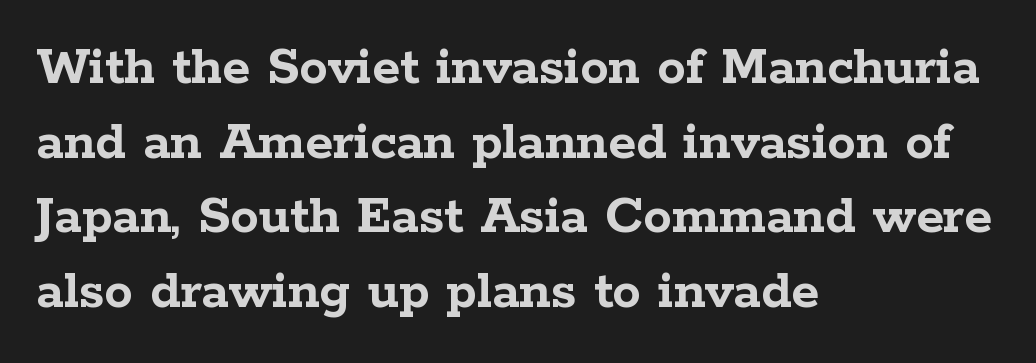
The image shows 57 px semibold, wide serif type, upright; set left-aligned, normal line spacing (1.31x), normal letter spacing, not underlined; low stroke contrast and a medium x-height.
